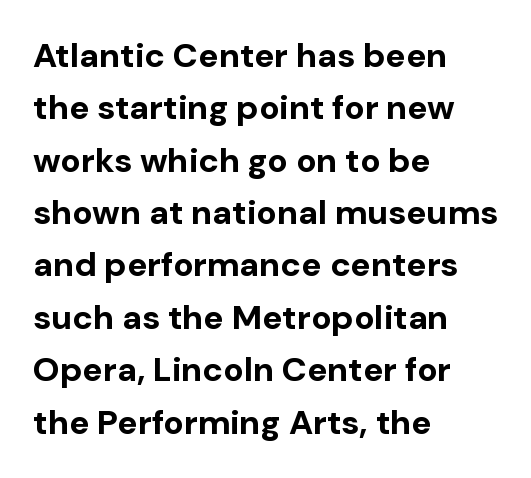
Observe the ordinary spacing: letters are neighbours, not strangers. Here the designer chose a conventional face with non-uniform glyph widths. Honestly, the row spacing looks completely unremarkable. Chunky letters — that's bold for sure. Upright lettering throughout.
